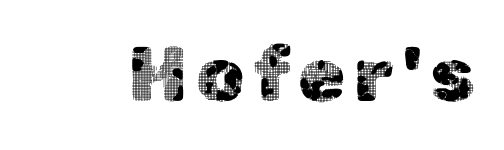
{"serif": "no", "italic": "no", "width": "normal", "x_height": "medium", "monospaced": "no", "underline": "no", "glyph_px": 77}
